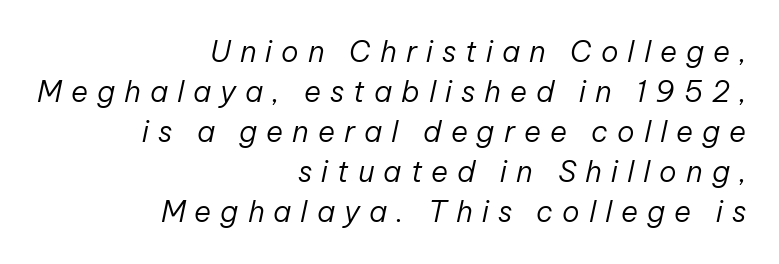
Q: Is the text bold? A: No.
Q: Is the text italic (slanted)? A: Yes, it leans right by about 12 degrees.
Q: Is the text underlined? A: No.
Q: How is the paragraph aligned? A: Right-aligned.
Q: Is the spacing between letters normal or unusually wide? A: Unusually wide.
Q: Is the spacing between lines tight, normal or loose? A: Normal.
Q: Width (condensed, normal, or wide)? A: Normal.
Q: Stroke contrast? A: Low.
Q: x-height? A: Medium.
Q: Monospaced? A: No.
